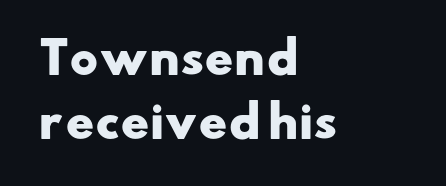
Horizontal bands of white between lines are of average thickness. Teacher's note: observe the even left margin — that is flush-left alignment. Serif or sans? Sans — the stroke terminals are bare. A typesetter would call this proportional, since set widths differ per character.
